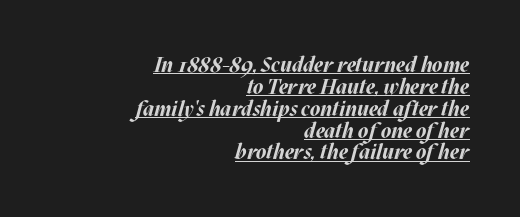
Q: Is the text bold? A: Yes.
Q: Is the text italic (slanted)? A: Yes, it leans right by about 17 degrees.
Q: Is the text underlined? A: Yes.
Q: How is the paragraph aligned? A: Right-aligned.
Q: Is the spacing between letters normal or unusually wide? A: Normal.
Q: Is the spacing between lines tight, normal or loose? A: Tight.
